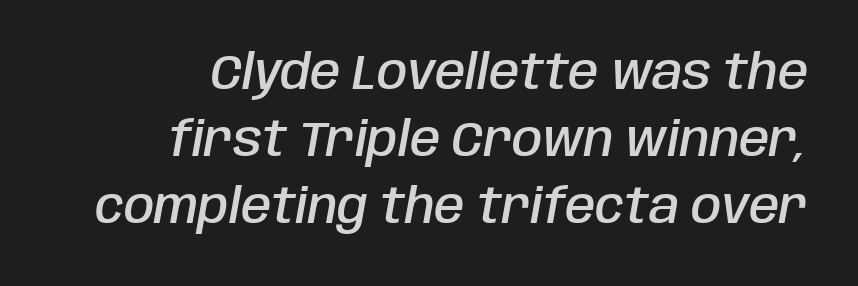
The image shows 49 px semibold, condensed type, italic (leaning right); set right-aligned, normal line spacing (1.37x), normal letter spacing, not underlined; low stroke contrast and a large x-height.
